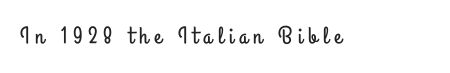
Q: Is the text italic (slanted)? A: No, it is upright.
Q: Is the text underlined? A: No.
Q: Is the spacing between letters normal or unusually wide? A: Unusually wide.
